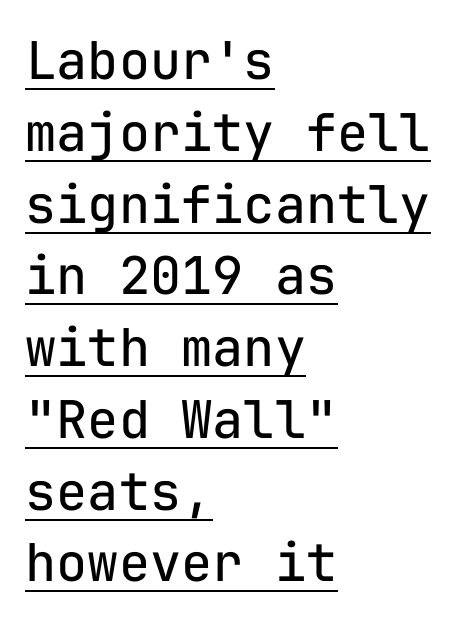
Q: Is the text bold? A: No.
Q: Is the text italic (slanted)? A: No, it is upright.
Q: Is the typeface a serif or a sans-serif typeface? A: Sans-serif.
Q: Is the text underlined? A: Yes.
Q: How is the paragraph aligned? A: Left-aligned.
Q: Is the spacing between letters normal or unusually wide? A: Normal.
Q: Is the spacing between lines tight, normal or loose? A: Normal.
Q: Width (condensed, normal, or wide)? A: Normal.
Q: Stroke contrast? A: Low.
Q: x-height? A: Medium.
Q: Monospaced? A: Yes.
